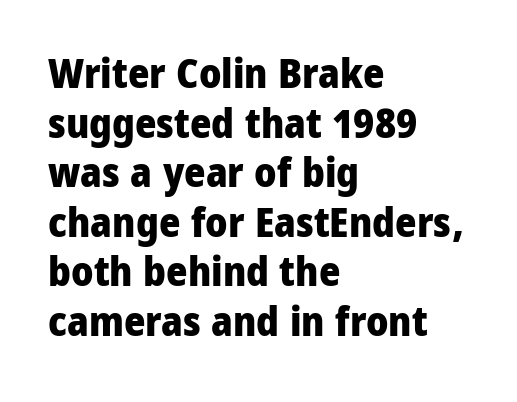
The image shows 41 px heavy, condensed sans-serif type, upright; set left-aligned, line spacing 1.21x, normal letter spacing, not underlined; low stroke contrast and a large x-height.
